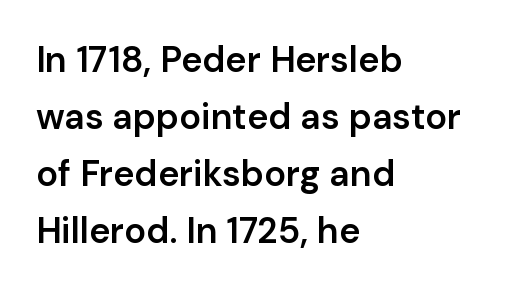
{"serif": "no", "italic": "no", "bold": "semi", "weight": "semibold", "width": "normal", "stroke_contrast": "low", "x_height": "medium", "monospaced": "no", "underline": "no", "align": "left", "line_spacing": "normal", "line_spacing_ratio": 1.58, "letter_spacing": "normal", "letter_spacing_em": 0.0, "glyph_px": 36}
